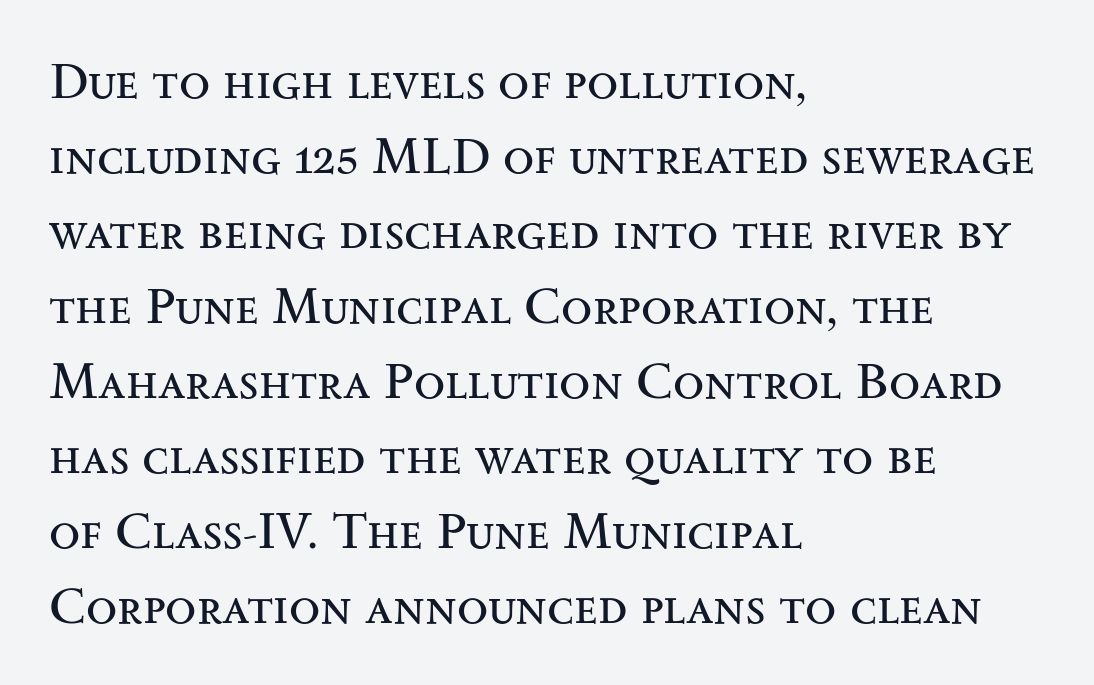
{"serif": "yes", "italic": "no", "bold": "no", "weight": "regular", "width": "wide", "stroke_contrast": "medium", "x_height": "small", "monospaced": "no", "underline": "no", "align": "left", "line_spacing": "normal", "line_spacing_ratio": 1.47, "letter_spacing": "normal", "letter_spacing_em": 0.0, "glyph_px": 51}
